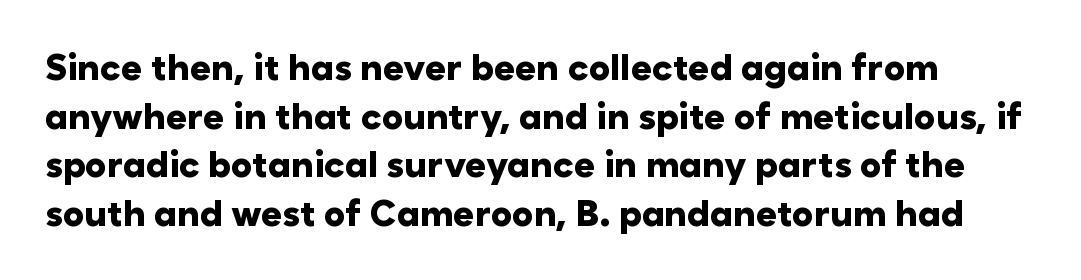
The image shows 36 px heavy sans-serif type, upright; set normal line spacing (1.35x), normal letter spacing, not underlined; low stroke contrast and a medium x-height.
